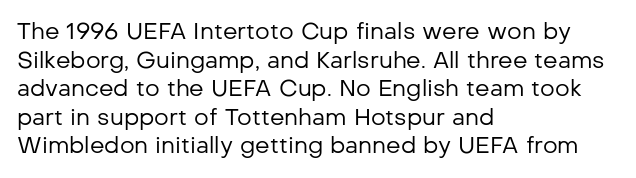
The image shows 23 px text type, upright; set left-aligned, line spacing 1.24x, normal letter spacing, not underlined.
